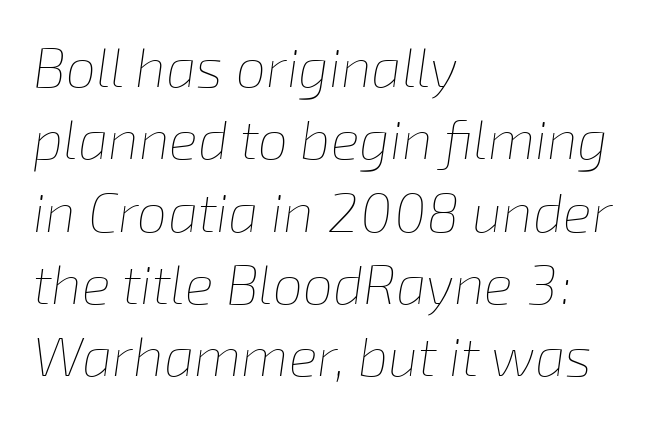
Q: Is the text bold? A: No.
Q: Is the text italic (slanted)? A: Yes, it leans right by about 8 degrees.
Q: Is the text underlined? A: No.
Q: How is the paragraph aligned? A: Left-aligned.
Q: Is the spacing between letters normal or unusually wide? A: Normal.
Q: Is the spacing between lines tight, normal or loose? A: Normal.
Q: Width (condensed, normal, or wide)? A: Normal.
Q: Stroke contrast? A: Low.
Q: x-height? A: Medium.
Q: Monospaced? A: No.
